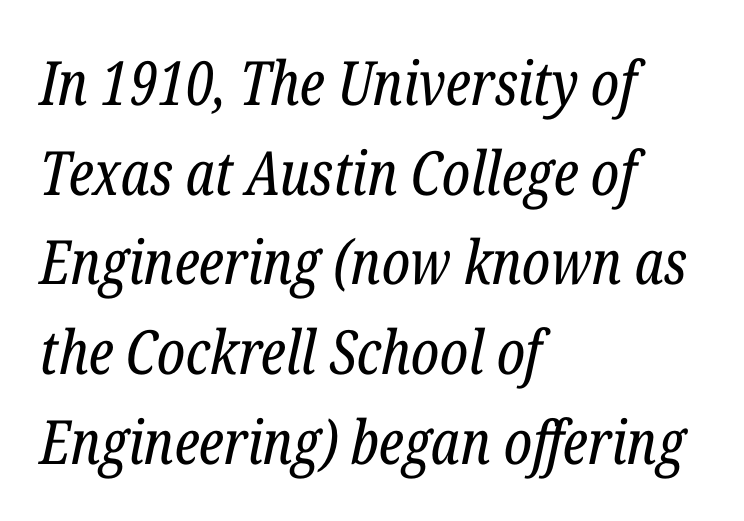
The whole block is typeset with a tilt. The compositor pushed each line to the left boundary. In terms of leading, this rendering sits right in the middle. The letterforms sit shoulder to shoulder at normal distance.
